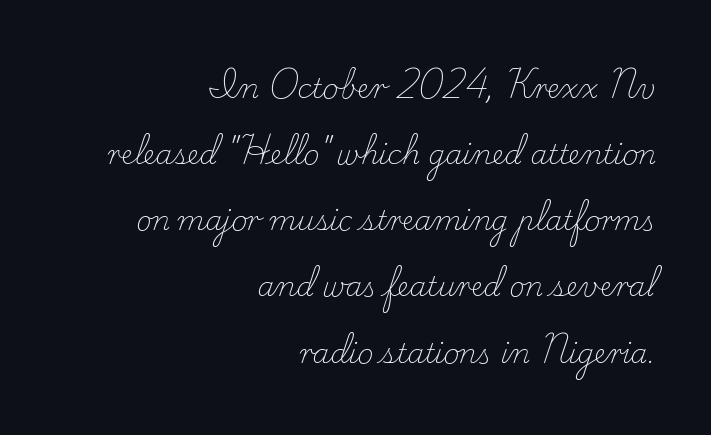
This rendering leaves character spacing at its baseline value. Leading: increased. The rendering anchors every line to the right-hand side. No heavy texture on the line: the type isn't bold.
